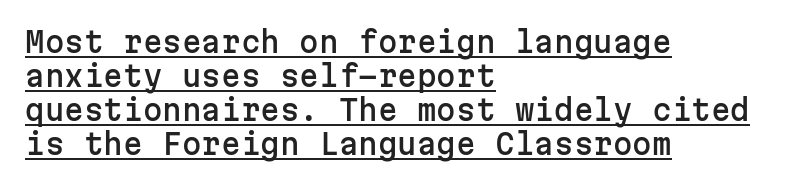
The image shows 28 px sans-serif type, upright, monospaced; set left-aligned, line spacing 1.21x, normal letter spacing, underlined; low stroke contrast and a medium x-height.
